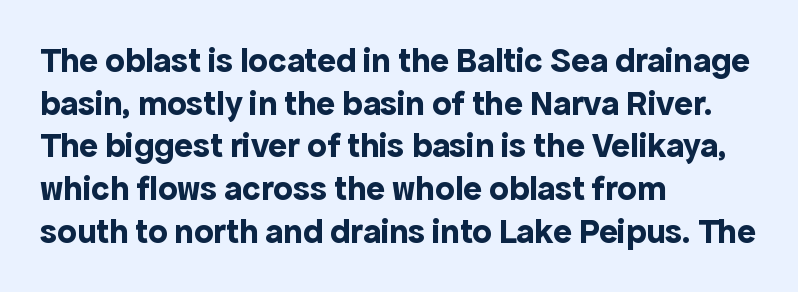
Left-aligned paragraph, ragged on the right. Rule under the text: the space is simply empty. Do the letters lean? They stand straight. The horizontal fit of the characters is conventional and even.
